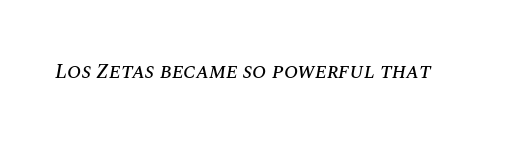
Q: Is the text italic (slanted)? A: Yes, it leans right by about 10 degrees.
Q: Is the text underlined? A: No.
Q: Is the spacing between letters normal or unusually wide? A: Normal.
